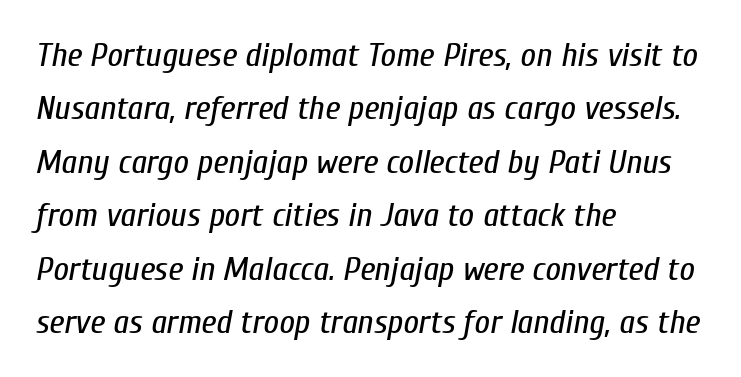
{"italic": "yes", "lean": "right", "slant_degrees": 10, "bold": "no", "weight": "regular", "width": "condensed", "stroke_contrast": "low", "x_height": "medium", "monospaced": "no", "underline": "no", "align": "left", "line_spacing": "normal", "line_spacing_ratio": 1.57, "letter_spacing": "normal", "letter_spacing_em": 0.0, "glyph_px": 34}
